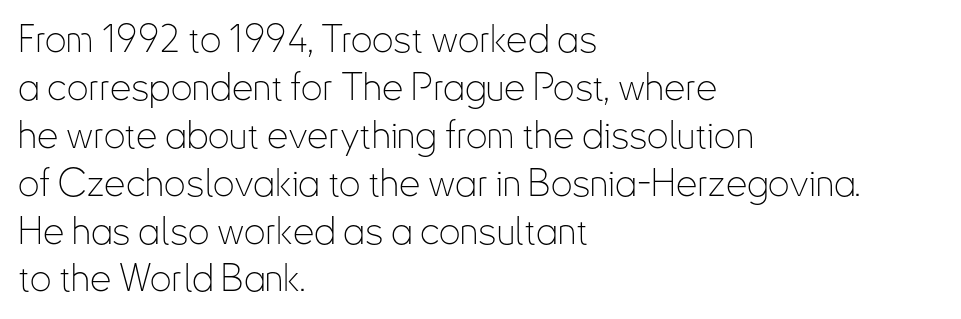
Q: Is the text bold? A: No.
Q: Is the text italic (slanted)? A: No, it is upright.
Q: Is the typeface a serif or a sans-serif typeface? A: Sans-serif.
Q: Is the text underlined? A: No.
Q: How is the paragraph aligned? A: Left-aligned.
Q: Is the spacing between letters normal or unusually wide? A: Normal.
Q: Is the spacing between lines tight, normal or loose? A: Normal.
Q: Width (condensed, normal, or wide)? A: Condensed.
Q: Stroke contrast? A: Low.
Q: x-height? A: Small.
Q: Monospaced? A: No.
